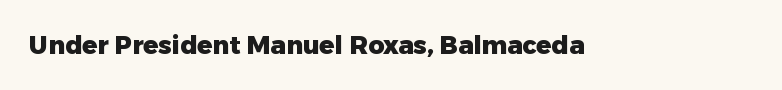
Underlining? Definitely not there. Strong, thick strokes mark this as bold type. This sample uses an upright cut, with every glyph sitting square on the baseline. A typesetter would call this zero additional tracking.
